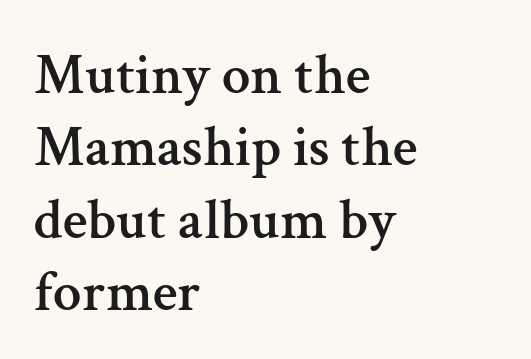
Q: Is the text italic (slanted)? A: No, it is upright.
Q: Is the typeface a serif or a sans-serif typeface? A: Serif.
Q: Is the text underlined? A: No.
Q: How is the paragraph aligned? A: Left-aligned.
Q: Is the spacing between letters normal or unusually wide? A: Normal.
Q: Is the spacing between lines tight, normal or loose? A: Normal.
Q: Width (condensed, normal, or wide)? A: Normal.
Q: Stroke contrast? A: Medium.
Q: x-height? A: Medium.
Q: Monospaced? A: No.
